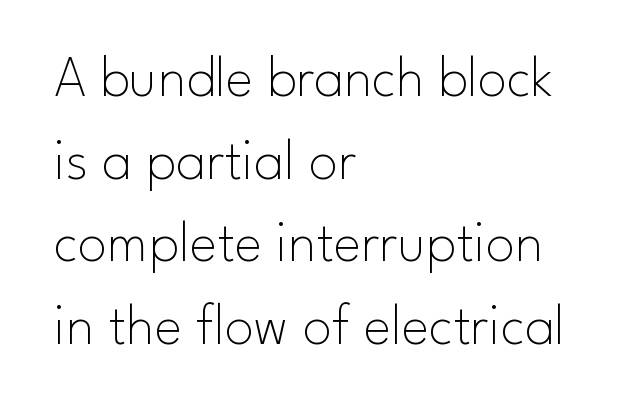
Words float on clear page, feet unadorned. You can tell from the bare stems that sans-serif type was used. The tracking reads as untouched default to a designer's eye. Notice how the passage keeps a crisp vertical edge on the left only. Ordinary non-slanted type is in use. Normally led — the rows are evenly, conventionally spaced.
